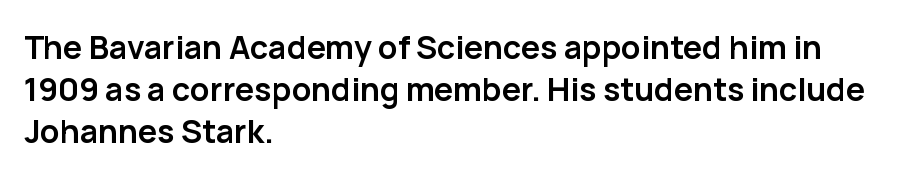
{"serif": "no", "italic": "no", "bold": "yes", "weight": "semibold", "width": "normal", "stroke_contrast": "low", "x_height": "medium", "monospaced": "no", "underline": "no", "align": "left", "line_spacing": "normal", "line_spacing_ratio": 1.31, "letter_spacing": "normal", "letter_spacing_em": 0.0, "glyph_px": 32}
